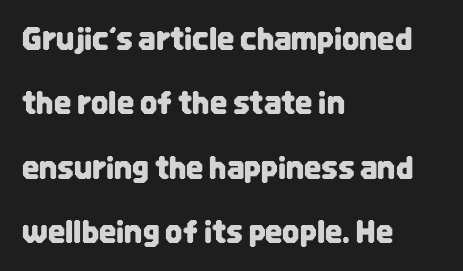
The image shows 30 px condensed sans-serif type, upright; set left-aligned, loose line spacing (2.15x), normal letter spacing, not underlined; low stroke contrast and a large x-height.
